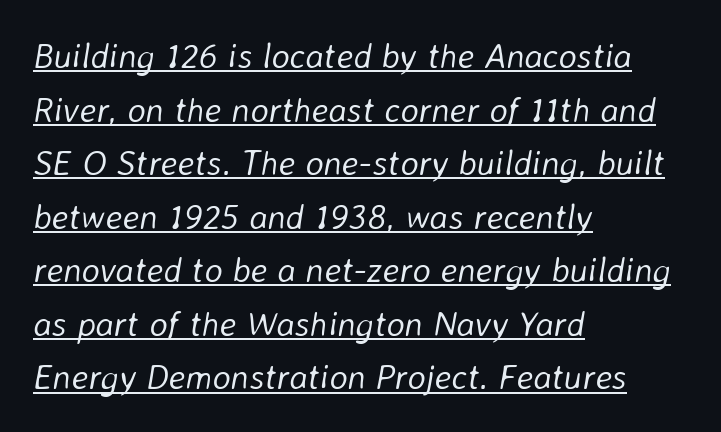
Varying glyph widths throughout — classic text-font behaviour. Looks like someone drew a line under every word here. The vertical gap from one line to the next is medium. The face used here is rendered with its standard letterfit. Is this a heavy cut? Hardly; it is regular or lighter. A student would call this left alignment; a typographer would say flush left, rag right.
